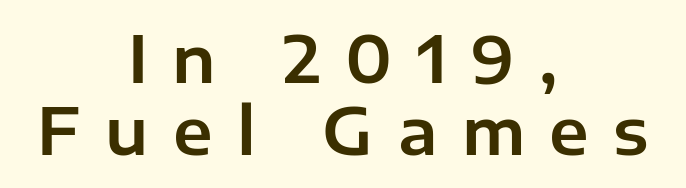
{"serif": "no", "italic": "no", "width": "normal", "stroke_contrast": "low", "x_height": "medium", "monospaced": "no", "underline": "no", "align": "center", "line_spacing": "tight", "line_spacing_ratio": 1.13, "letter_spacing": "wide", "letter_spacing_em": 0.38, "glyph_px": 64}
